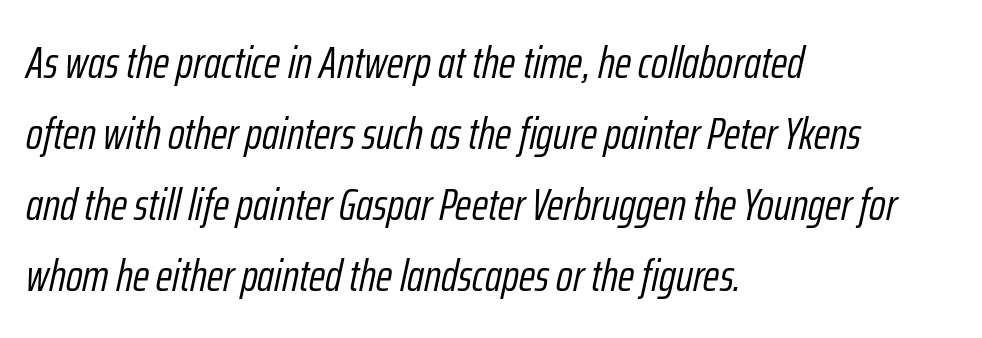
{"italic": "yes", "lean": "right", "slant_degrees": 12, "bold": "no", "weight": "light", "width": "condensed", "stroke_contrast": "low", "x_height": "medium", "monospaced": "no", "underline": "no", "align": "left", "line_spacing": "normal", "line_spacing_ratio": 1.58, "letter_spacing": "normal", "letter_spacing_em": 0.0, "glyph_px": 45}
